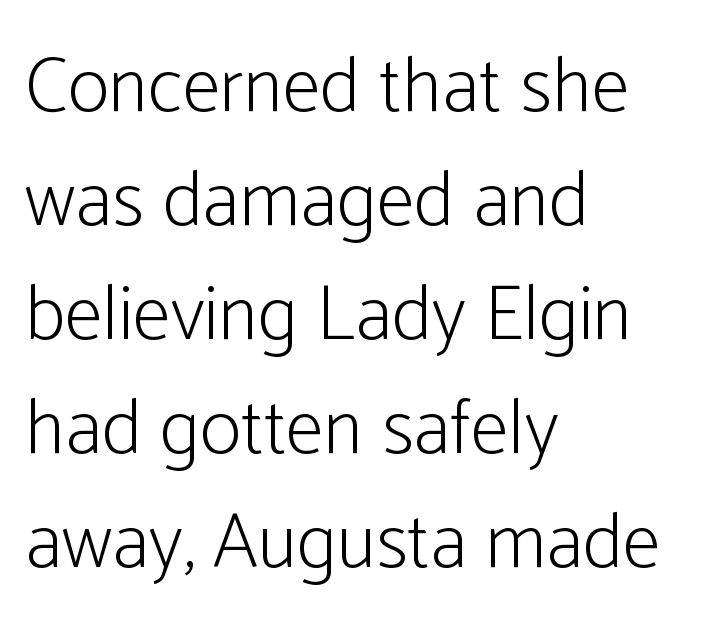
{"serif": "no", "italic": "no", "bold": "no", "weight": "light", "width": "condensed", "stroke_contrast": "low", "x_height": "medium", "monospaced": "no", "underline": "no", "align": "left", "line_spacing": "normal", "line_spacing_ratio": 1.46, "letter_spacing": "normal", "letter_spacing_em": 0.0, "glyph_px": 78}
